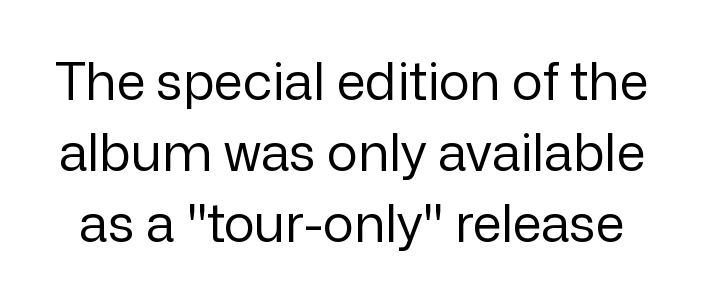
The image shows 52 px regular-weight sans-serif type, upright; set normal line spacing (1.37x), normal letter spacing, not underlined; low stroke contrast and a medium x-height.
